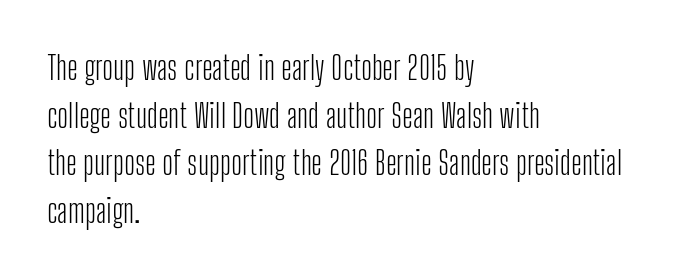
Quick note: not italic, upright. The space directly below the letters is spotless. These lines stack with their left ends in a neat column. Regular leading.
